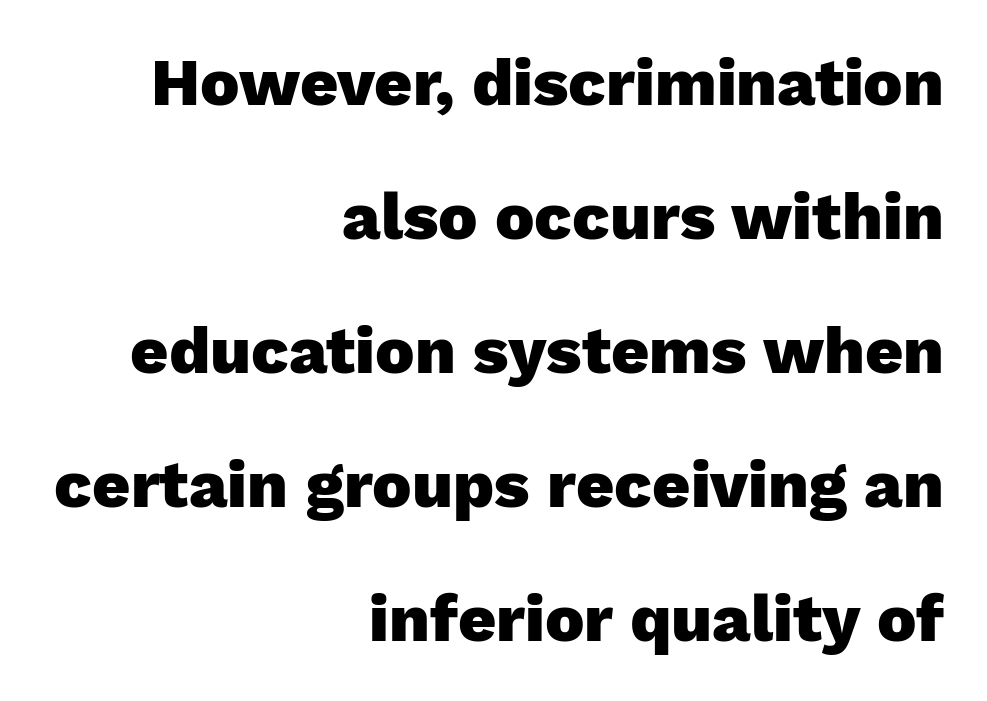
The paragraph has a hard right edge and a soft left edge. Line spacing here is loose. Observe the absence of serifs on each vertical stroke in this sample. This is the regular roman posture of the typeface. The specimen omits any rule beneath the text block's lines.
